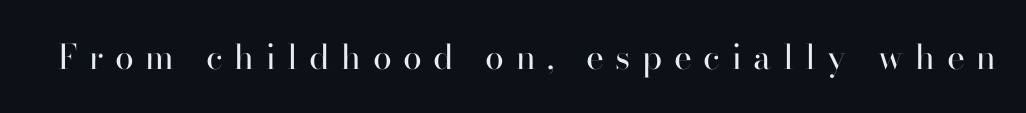
The image shows 34 px regular-weight serif type, upright; set unusually wide letter spacing (+0.34 em), not underlined; high stroke contrast and a small x-height.
